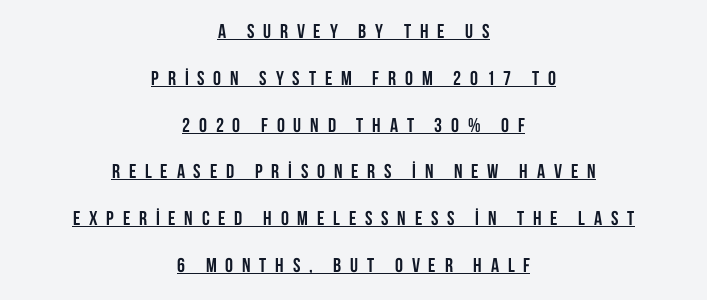
{"italic": "no", "bold": "yes", "underline": "yes", "align": "center", "line_spacing": "loose", "line_spacing_ratio": 2.34, "letter_spacing": "wide", "letter_spacing_em": 0.44, "glyph_px": 20}
